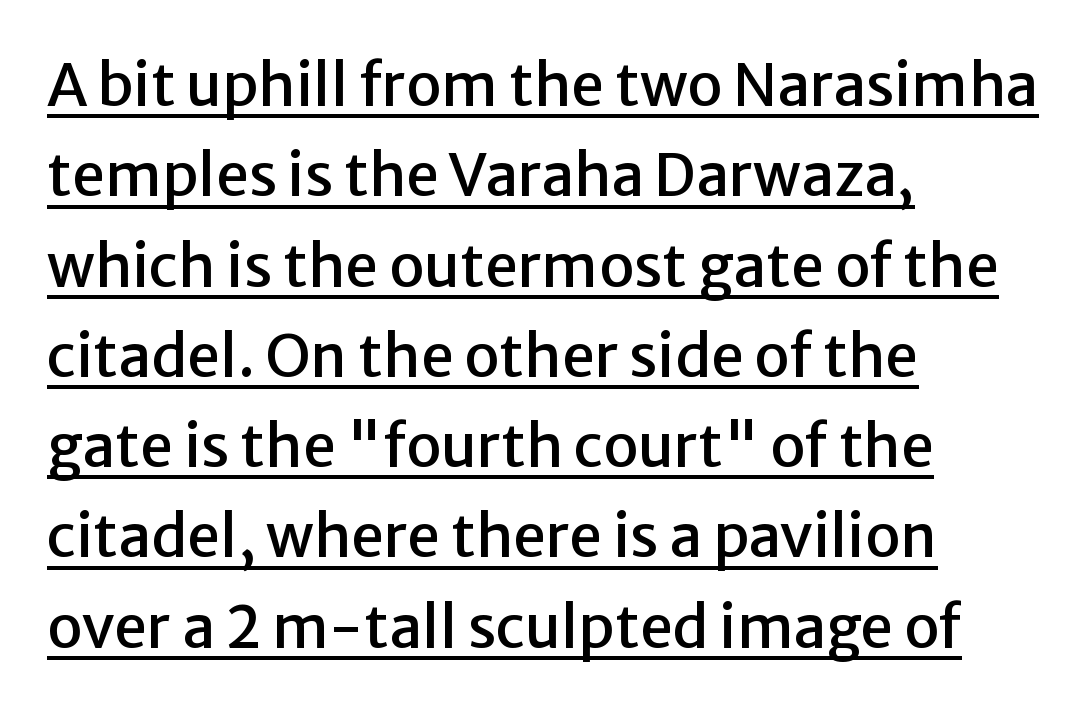
The image shows 59 px sans-serif type, upright; set left-aligned, normal line spacing (1.53x), normal letter spacing, underlined; low stroke contrast and a medium x-height.
